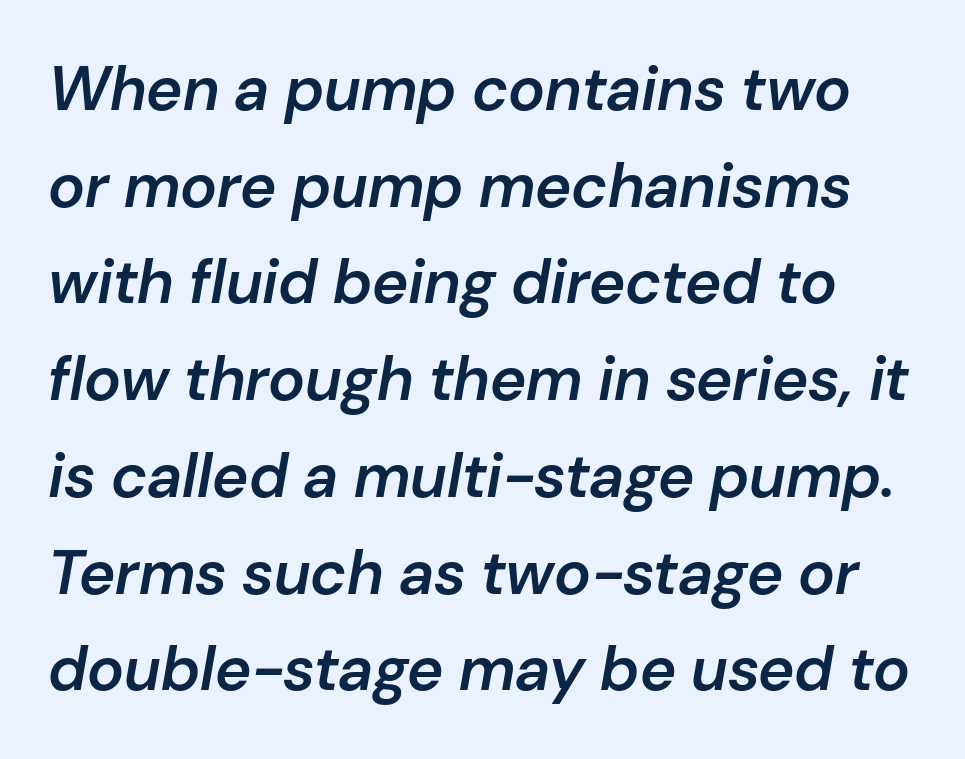
Q: Is the text bold? A: Semi-bold.
Q: Is the text italic (slanted)? A: Yes, it leans right by about 10 degrees.
Q: Is the text underlined? A: No.
Q: Is the spacing between letters normal or unusually wide? A: Normal.
Q: Is the spacing between lines tight, normal or loose? A: Normal.
Q: Width (condensed, normal, or wide)? A: Normal.
Q: Stroke contrast? A: Low.
Q: x-height? A: Medium.
Q: Monospaced? A: No.
